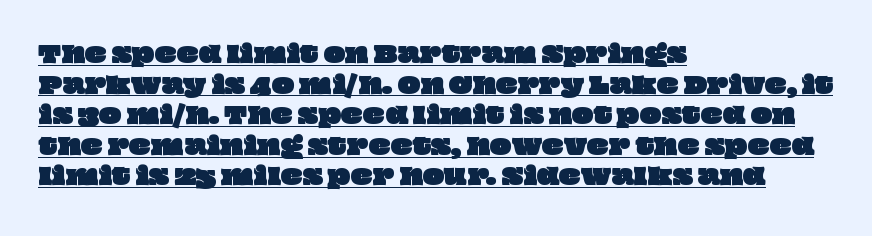
Q: Is the text underlined? A: Yes.
Q: How is the paragraph aligned? A: Left-aligned.
Q: Is the spacing between letters normal or unusually wide? A: Normal.
Q: Is the spacing between lines tight, normal or loose? A: Normal.
